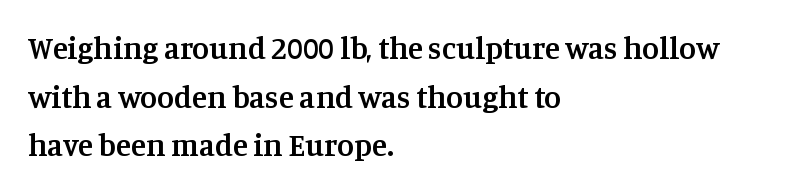
Each letter's strokes conclude with small projecting serifs. Letters rest on an invisible, unmarked baseline. Moderately thickened strokes mark this as semibold type. This sample has the flowing, uneven cadence of proportional lettering. Quick note: not italic, upright.
